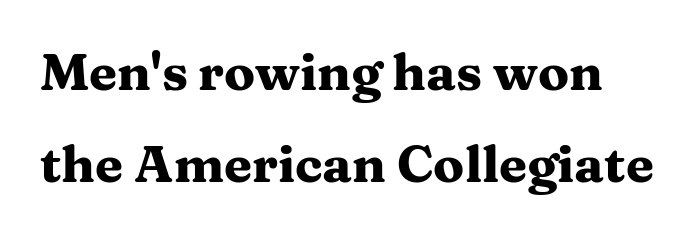
Q: Is the text bold? A: Yes.
Q: Is the text italic (slanted)? A: No, it is upright.
Q: Is the typeface a serif or a sans-serif typeface? A: Serif.
Q: Is the text underlined? A: No.
Q: Is the spacing between letters normal or unusually wide? A: Normal.
Q: Width (condensed, normal, or wide)? A: Wide.
Q: Stroke contrast? A: Medium.
Q: x-height? A: Medium.
Q: Monospaced? A: No.
